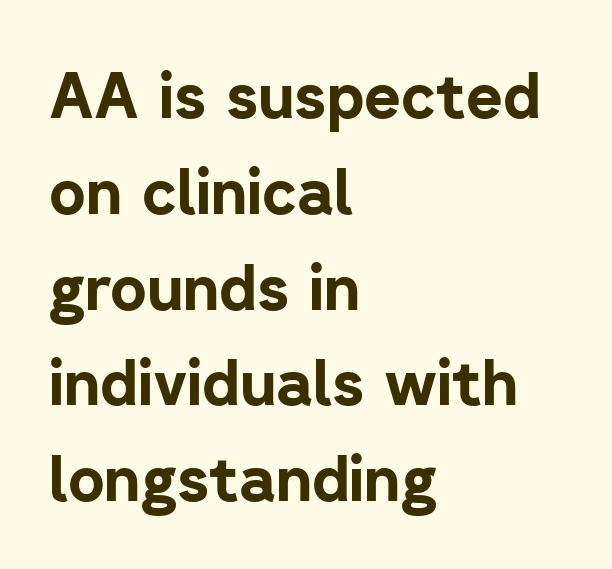
Q: Is the text bold? A: Yes.
Q: Is the text italic (slanted)? A: No, it is upright.
Q: Is the typeface a serif or a sans-serif typeface? A: Sans-serif.
Q: Is the text underlined? A: No.
Q: How is the paragraph aligned? A: Left-aligned.
Q: Is the spacing between letters normal or unusually wide? A: Normal.
Q: Is the spacing between lines tight, normal or loose? A: Normal.
Q: Width (condensed, normal, or wide)? A: Normal.
Q: Stroke contrast? A: Low.
Q: x-height? A: Medium.
Q: Monospaced? A: No.
